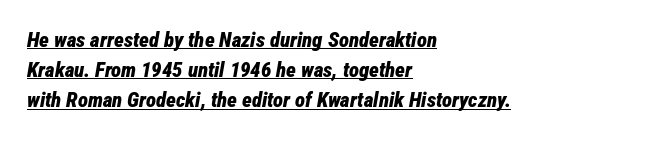
Q: Is the text bold? A: Yes.
Q: Is the text italic (slanted)? A: Yes, it leans right by about 12 degrees.
Q: Is the text underlined? A: Yes.
Q: How is the paragraph aligned? A: Left-aligned.
Q: Is the spacing between letters normal or unusually wide? A: Normal.
Q: Is the spacing between lines tight, normal or loose? A: Normal.
